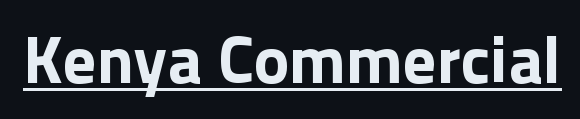
The typeface chosen for these lines omits serifs. Heft: maximum for text — a bold. The typesetter has applied underlining to the passage shown. Characters follow at the spacing the type designer built in. Varying glyph widths throughout — classic text-font behaviour. In terms of posture, this sample is upright.
